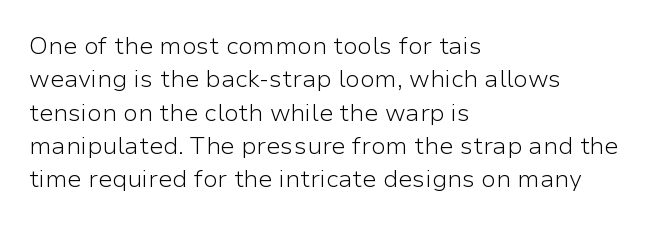
{"italic": "no", "bold": "no", "underline": "no", "align": "left", "line_spacing": "normal", "line_spacing_ratio": 1.39, "letter_spacing": "normal", "letter_spacing_em": 0.0, "glyph_px": 24}
